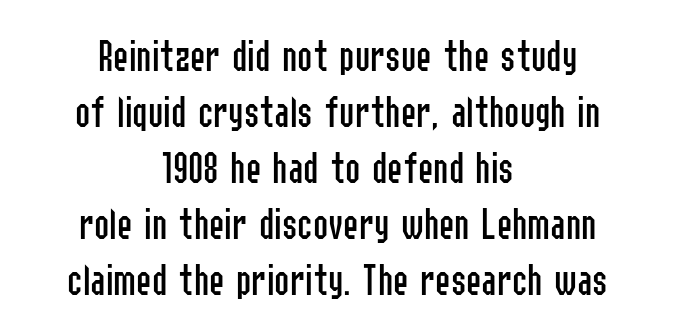
Q: Is the text bold? A: No.
Q: Is the text italic (slanted)? A: No, it is upright.
Q: Is the typeface a serif or a sans-serif typeface? A: Sans-serif.
Q: Is the text underlined? A: No.
Q: How is the paragraph aligned? A: Centered.
Q: Is the spacing between letters normal or unusually wide? A: Normal.
Q: Width (condensed, normal, or wide)? A: Condensed.
Q: Stroke contrast? A: Low.
Q: x-height? A: Medium.
Q: Monospaced? A: No.
